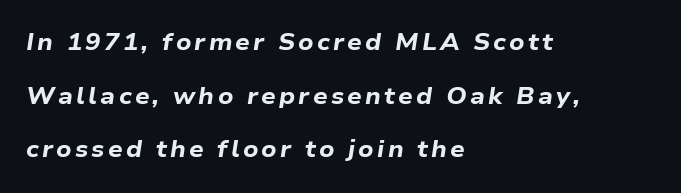
{"italic": "yes", "lean": "right", "slant_degrees": 9, "bold": "yes", "underline": "no", "align": "left", "line_spacing": "loose", "line_spacing_ratio": 2.33, "glyph_px": 23}
